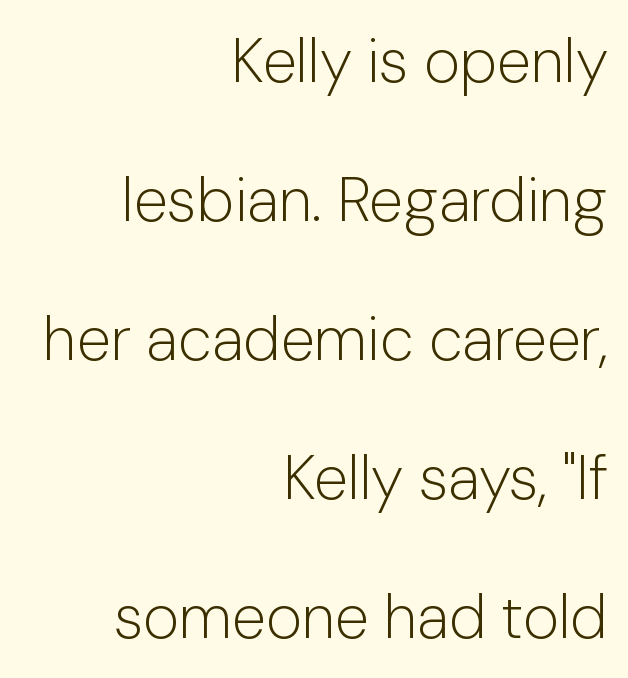
{"serif": "no", "italic": "no", "bold": "no", "weight": "light", "width": "normal", "stroke_contrast": "low", "x_height": "medium", "monospaced": "no", "underline": "no", "align": "right", "line_spacing": "loose", "line_spacing_ratio": 2.24, "letter_spacing": "normal", "letter_spacing_em": 0.0, "glyph_px": 62}
